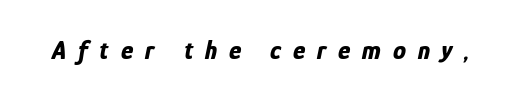
Q: Is the text bold? A: Yes.
Q: Is the text italic (slanted)? A: Yes, it leans right by about 12 degrees.
Q: Is the text underlined? A: No.
Q: Is the spacing between letters normal or unusually wide? A: Unusually wide.
